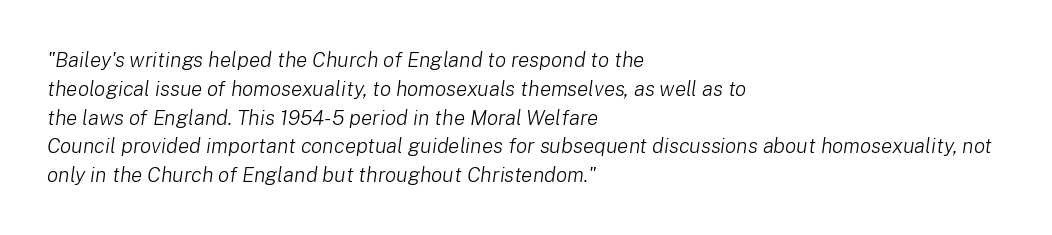
{"italic": "yes", "lean": "right", "slant_degrees": 8, "bold": "no", "underline": "no", "align": "left", "line_spacing": "normal", "line_spacing_ratio": 1.37, "letter_spacing": "normal", "letter_spacing_em": 0.0, "glyph_px": 21}
